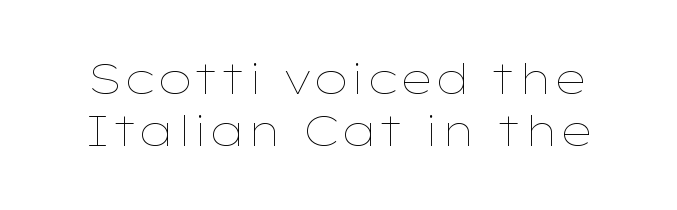
The image shows 42 px thin, wide type, upright; set line spacing 1.24x, normal letter spacing, not underlined; low stroke contrast and a medium x-height.
